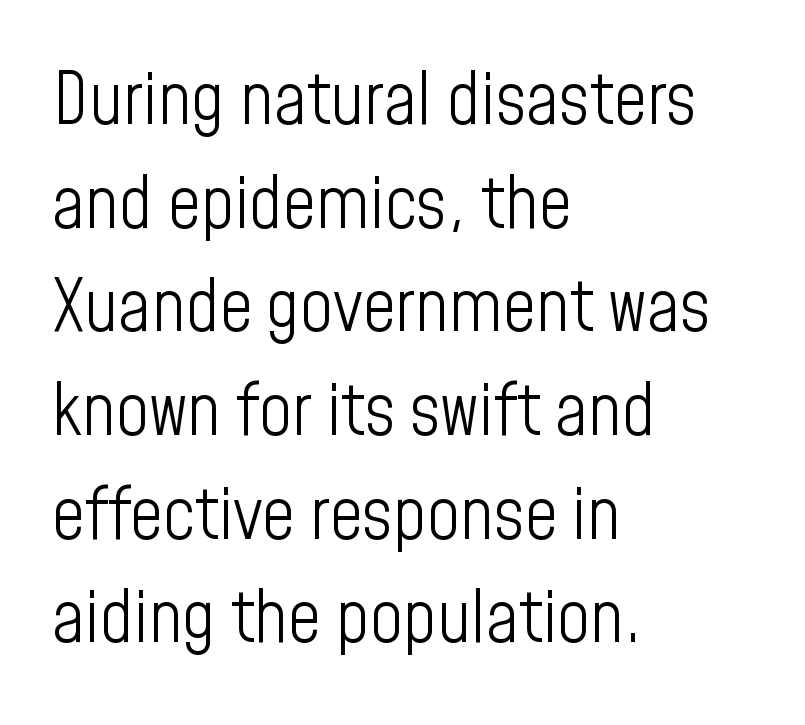
{"serif": "no", "italic": "no", "bold": "no", "weight": "light", "width": "condensed", "stroke_contrast": "low", "x_height": "medium", "monospaced": "no", "underline": "no", "align": "left", "line_spacing": "normal", "line_spacing_ratio": 1.44, "letter_spacing": "normal", "letter_spacing_em": 0.0, "glyph_px": 72}
